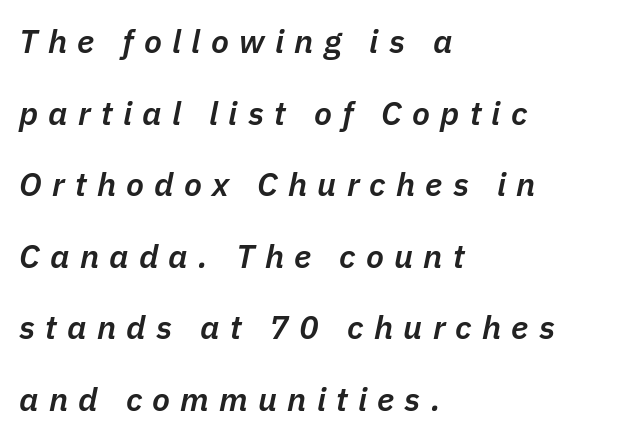
{"italic": "yes", "lean": "right", "slant_degrees": 11, "bold": "semi", "weight": "semibold", "width": "normal", "stroke_contrast": "low", "x_height": "medium", "monospaced": "no", "underline": "no", "align": "left", "line_spacing": "loose", "line_spacing_ratio": 2.17, "letter_spacing": "wide", "letter_spacing_em": 0.31, "glyph_px": 33}
